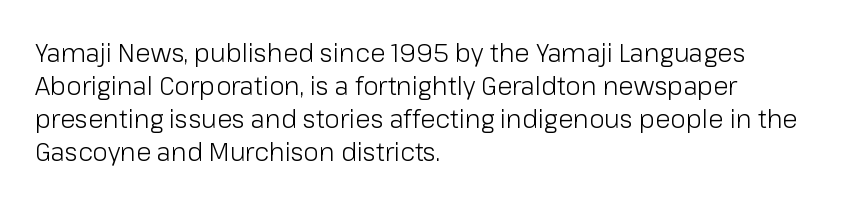
The image shows 25 px text type, upright; set left-aligned, normal line spacing (1.32x), normal letter spacing, not underlined.
